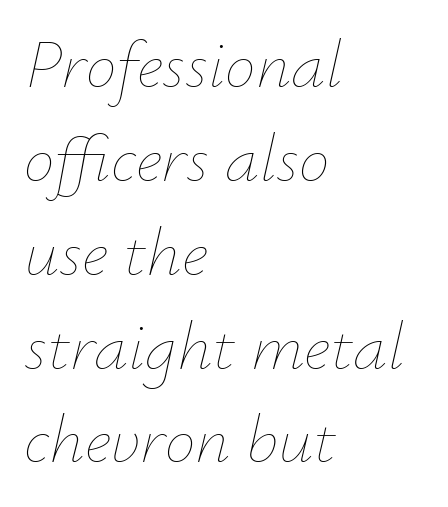
Line starts are locked; line ends wander. Stems here are at most as thick as an everyday book face. A bare baseline throughout the passage. In terms of posture, this sample is oblique. There is no visible air inserted between adjacent glyphs. Proportional: the letters do not fall into vertical columns.
